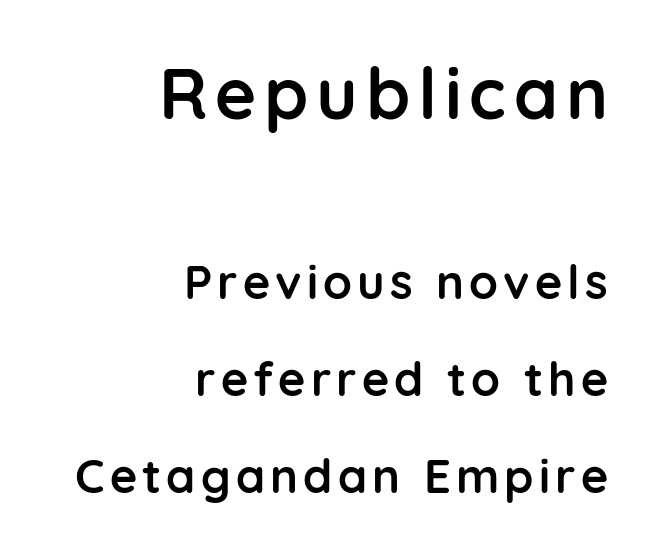
Quick note: underline off. A great deal of white space separates one row of letters from the next. Alignment: flush right. Heavy, bold letterforms. The characters display no serif detailing; their extremities are plain. Think of a printed novel: that variable character pitch is what you see here.
